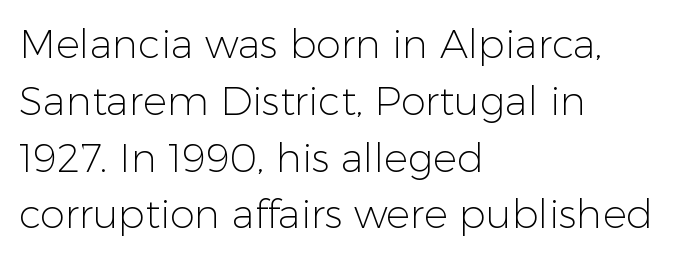
{"serif": "no", "italic": "no", "bold": "no", "weight": "light", "width": "normal", "stroke_contrast": "low", "x_height": "medium", "monospaced": "no", "underline": "no", "align": "left", "line_spacing": "normal", "line_spacing_ratio": 1.42, "letter_spacing": "normal", "letter_spacing_em": 0.0, "glyph_px": 40}
